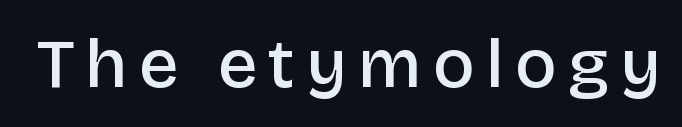
Looks like regular typesetting: each glyph gets only the width it needs. Serif or sans? Sans — the stroke terminals are bare. The passage shown is semibold, sitting just below true bold. Ordinary non-slanted type is in use.
